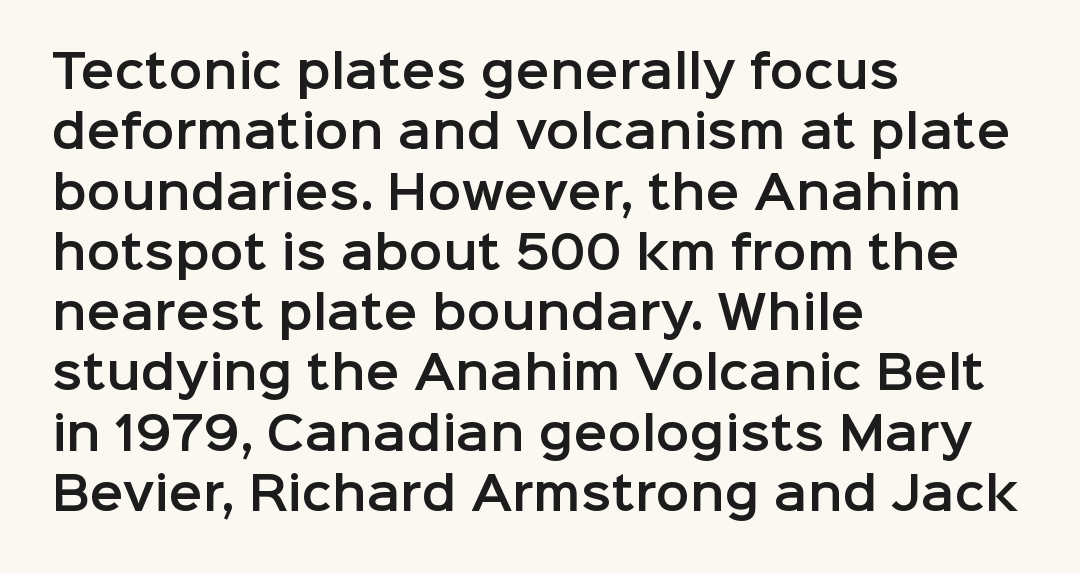
{"serif": "no", "italic": "no", "width": "normal", "stroke_contrast": "low", "x_height": "medium", "monospaced": "no", "underline": "no", "align": "left", "line_spacing": "normal", "line_spacing_ratio": 1.34, "letter_spacing": "normal", "letter_spacing_em": 0.0, "glyph_px": 45}
